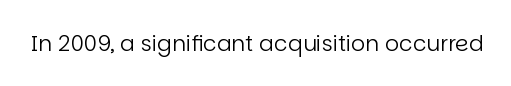
Q: Is the text bold? A: No.
Q: Is the text italic (slanted)? A: No, it is upright.
Q: Is the text underlined? A: No.
Q: Is the spacing between letters normal or unusually wide? A: Normal.
